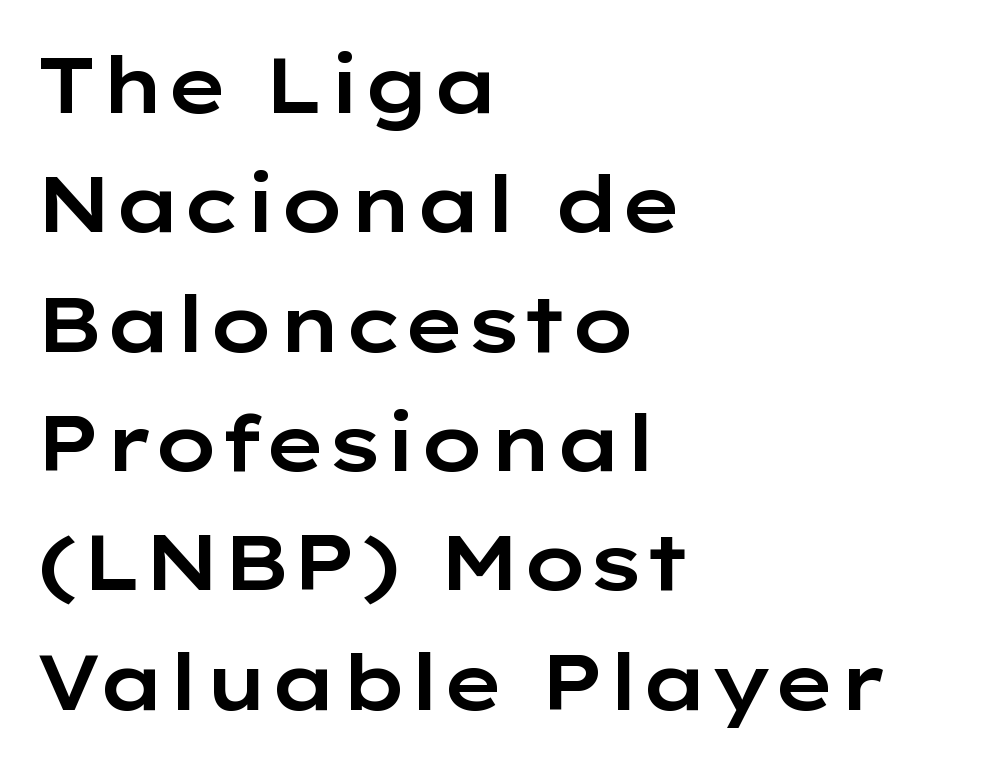
{"serif": "no", "italic": "no", "width": "wide", "stroke_contrast": "low", "x_height": "medium", "monospaced": "no", "underline": "no", "align": "left", "line_spacing": "normal", "line_spacing_ratio": 1.53, "letter_spacing": "normal", "letter_spacing_em": 0.0, "glyph_px": 78}
